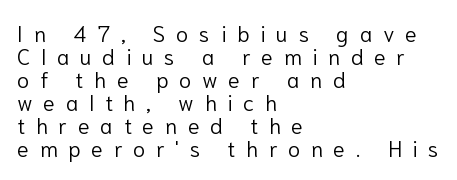
Caption: expanded tracking, letters set apart. The font sits on the lighter half of the weight spectrum, regular included. Horizontally, the lines are justified to the leading edge only. Posture: upright roman. Leading is clearly below the norm, producing a dense column.
